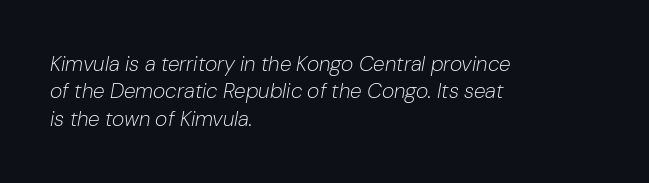
{"italic": "yes", "lean": "right", "slant_degrees": 10, "bold": "no", "underline": "no", "align": "left", "line_spacing": "normal", "line_spacing_ratio": 1.3, "letter_spacing": "normal", "letter_spacing_em": 0.0, "glyph_px": 21}
